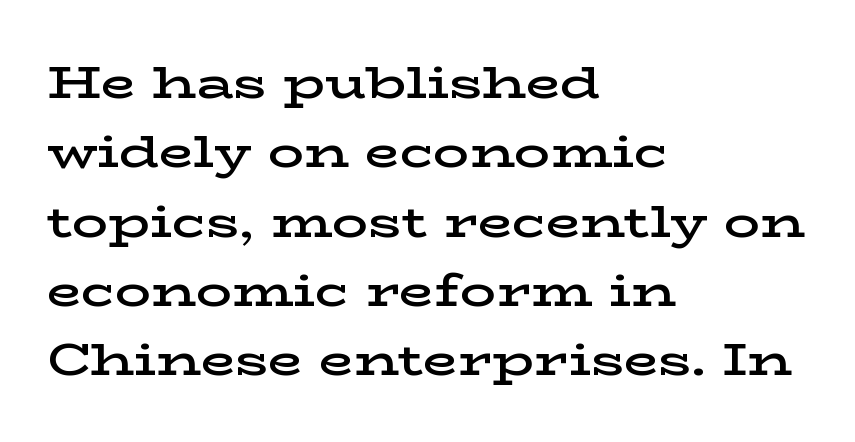
{"serif": "yes", "italic": "no", "bold": "semi", "weight": "semibold", "width": "wide", "stroke_contrast": "low", "x_height": "medium", "monospaced": "no", "underline": "no", "align": "left", "line_spacing": "normal", "line_spacing_ratio": 1.54, "letter_spacing": "normal", "letter_spacing_em": 0.0, "glyph_px": 45}
